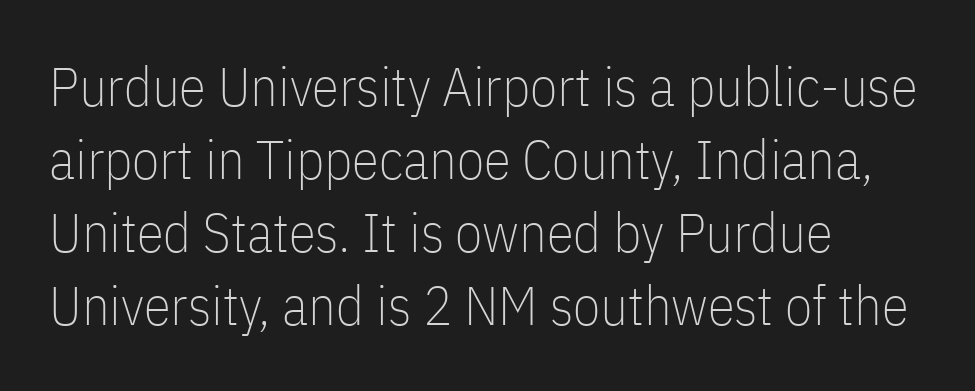
The weight tops out at a normal text grade. The words here are not underlined. All the whitespace from short lines collects on the right. The letterforms sit shoulder to shoulder at normal distance. Is this a sans? Yes — the strokes have no serifs. A typesetter would call this leading conventional body-copy spacing.
